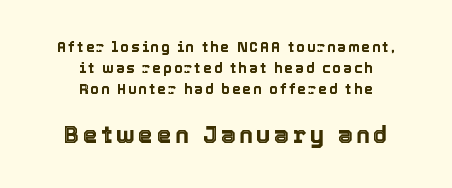
The image shows 24 px text type, upright; set centered, normal line spacing (1.5x), not underlined; the second (bottom) block is 1.71x larger.
